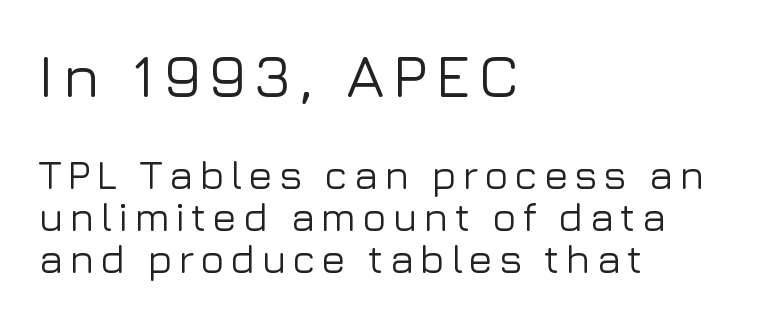
I'd call this a sans setting — the letters go barefoot. The axis of the letterforms is exactly vertical. Varying glyph widths throughout — classic text-font behaviour. These lines are set flush left with a ragged right edge. Baseline-to-baseline distance is barely more than the letter height. In this sample the first text group is rendered at the bigger scale.
